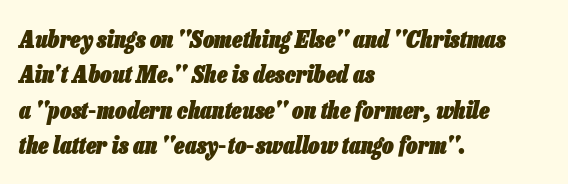
{"italic": "yes", "lean": "right", "slant_degrees": 13, "bold": "yes", "underline": "no", "align": "left", "line_spacing": "normal", "line_spacing_ratio": 1.54, "letter_spacing": "normal", "letter_spacing_em": 0.0, "glyph_px": 23}
